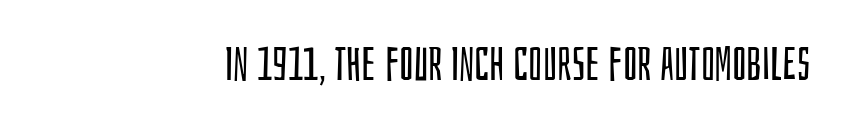
The image shows 46 px regular-weight, condensed sans-serif type, upright; set normal letter spacing, not underlined; low stroke contrast and a large x-height.
